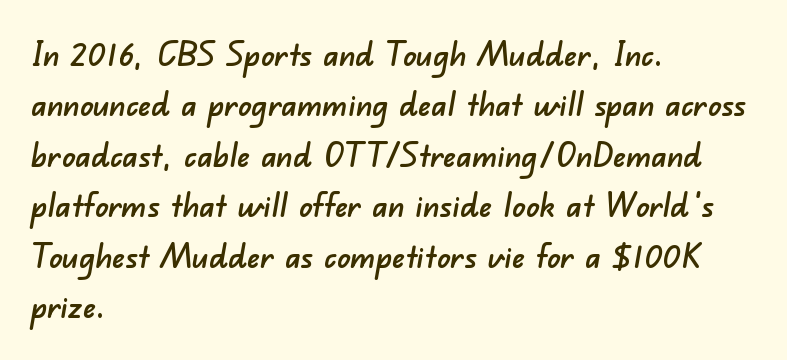
The image shows 33 px sans-serif type; set left-aligned, normal line spacing (1.53x), normal letter spacing, not underlined; low stroke contrast and a small x-height.
